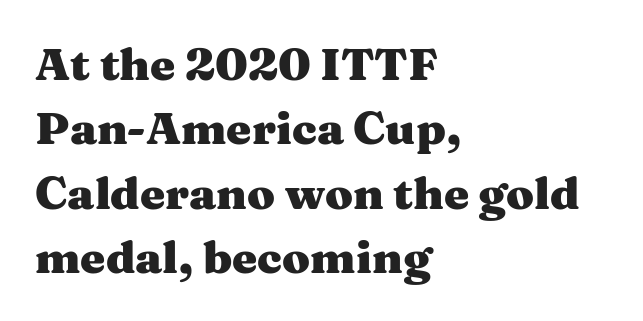
The image shows 45 px heavy, wide serif type, upright; set left-aligned, normal line spacing (1.43x), normal letter spacing, not underlined; medium stroke contrast and a medium x-height.
